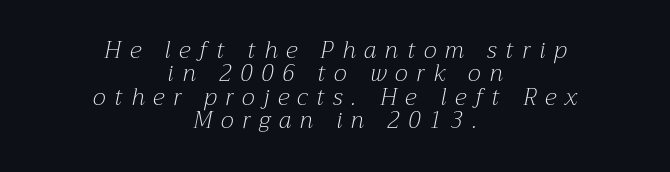
The image shows 23 px text type, italic (leaning right); set centered, tight line spacing (1.02x), unusually wide letter spacing (+0.38 em), not underlined.
